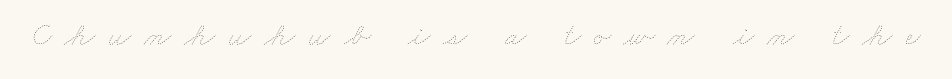
The image shows 32 px thin, wide type; set unusually wide letter spacing (+0.39 em), not underlined; low stroke contrast and a small x-height.
